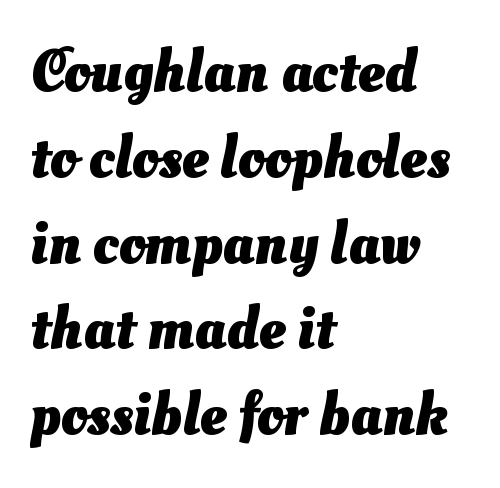
No word sits above an underline. Each new line begins a customary step beneath the previous one. Letter spacing: default. Set as a true bold cut, around the 700 mark. Alignment: flush left.
